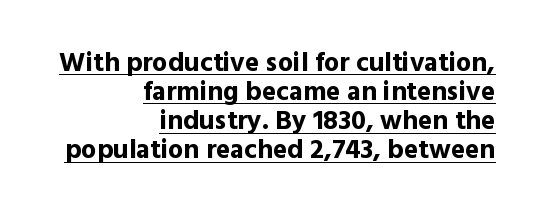
The image shows 27 px bold type, upright; set right-aligned, tight line spacing (1.08x), normal letter spacing, underlined.
